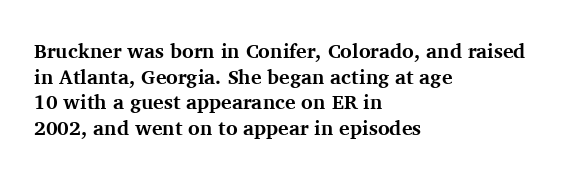
{"italic": "no", "bold": "yes", "underline": "no", "align": "left", "line_spacing": "normal", "line_spacing_ratio": 1.28, "letter_spacing": "normal", "letter_spacing_em": 0.0, "glyph_px": 20}
